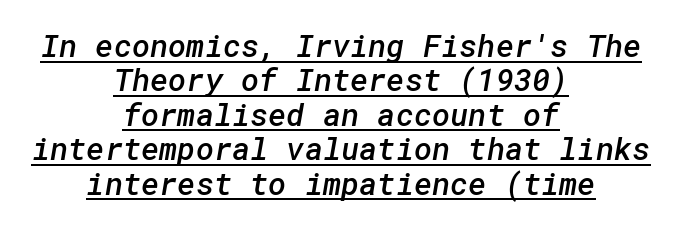
Q: Is the text bold? A: Semi-bold.
Q: Is the typeface a serif or a sans-serif typeface? A: Sans-serif.
Q: Is the text underlined? A: Yes.
Q: How is the paragraph aligned? A: Centered.
Q: Is the spacing between letters normal or unusually wide? A: Normal.
Q: Is the spacing between lines tight, normal or loose? A: Tight.
Q: Width (condensed, normal, or wide)? A: Normal.
Q: Stroke contrast? A: Low.
Q: x-height? A: Medium.
